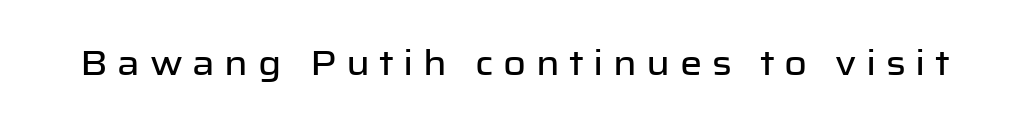
Q: Is the text italic (slanted)? A: No, it is upright.
Q: Is the typeface a serif or a sans-serif typeface? A: Sans-serif.
Q: Is the text underlined? A: No.
Q: Is the spacing between letters normal or unusually wide? A: Unusually wide.
Q: Width (condensed, normal, or wide)? A: Normal.
Q: Stroke contrast? A: Low.
Q: x-height? A: Medium.
Q: Monospaced? A: No.
